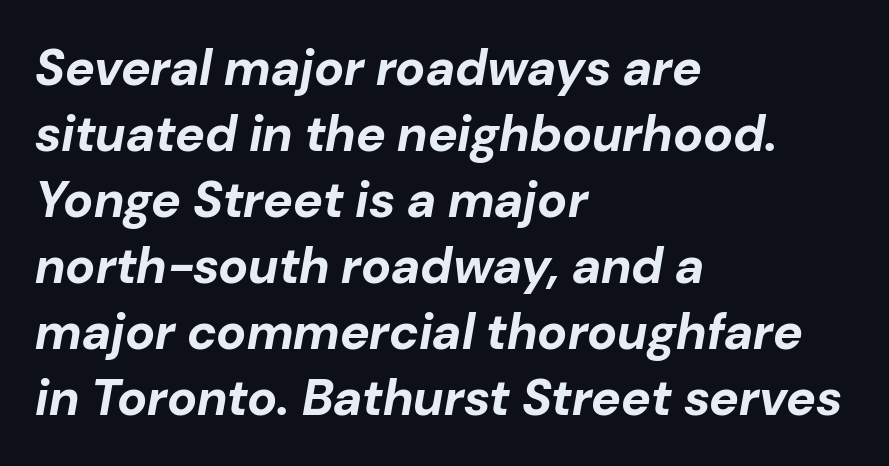
The glyphs look as if they've been sheared to an angle. The gaps between neighbouring characters are ordinary and unremarkable. Honestly, the row spacing looks completely unremarkable. Beneath every word, the page is bare. Caption: bold face, heavy strokes. Do the characters align in a grid? No, the font is proportional.
